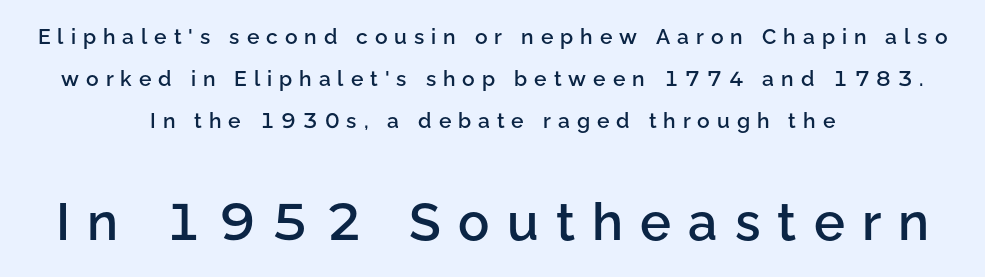
Q: Is the text bold? A: Semi-bold.
Q: Is the text italic (slanted)? A: No, it is upright.
Q: Is the typeface a serif or a sans-serif typeface? A: Sans-serif.
Q: Is the text underlined? A: No.
Q: How is the paragraph aligned? A: Centered.
Q: Is the spacing between letters normal or unusually wide? A: Unusually wide.
Q: Is the spacing between lines tight, normal or loose? A: Loose.
Q: Which block of text is set in a larger size, the first (top) or the second (bottom)? A: The second (bottom) one.
Q: Width (condensed, normal, or wide)? A: Normal.
Q: Stroke contrast? A: Low.
Q: x-height? A: Medium.
Q: Monospaced? A: No.
